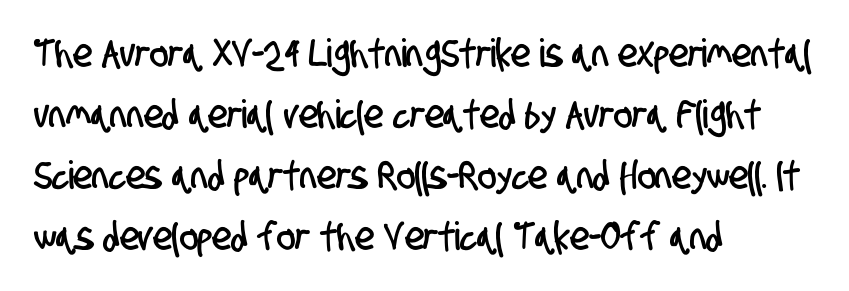
The image shows 39 px condensed sans-serif type; set left-aligned, normal line spacing (1.56x), normal letter spacing, not underlined; low stroke contrast and a large x-height.
